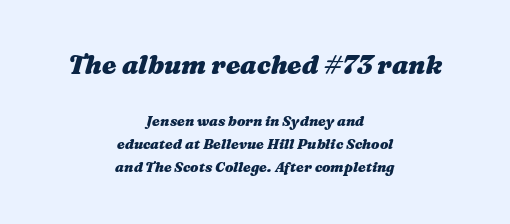
{"italic": "yes", "lean": "right", "slant_degrees": 16, "bold": "yes", "underline": "no", "align": "center", "line_spacing": "normal", "line_spacing_ratio": 1.65, "letter_spacing": "normal", "letter_spacing_em": 0.0, "larger_block": "first", "size_ratio": 1.86, "glyph_px": 26}
